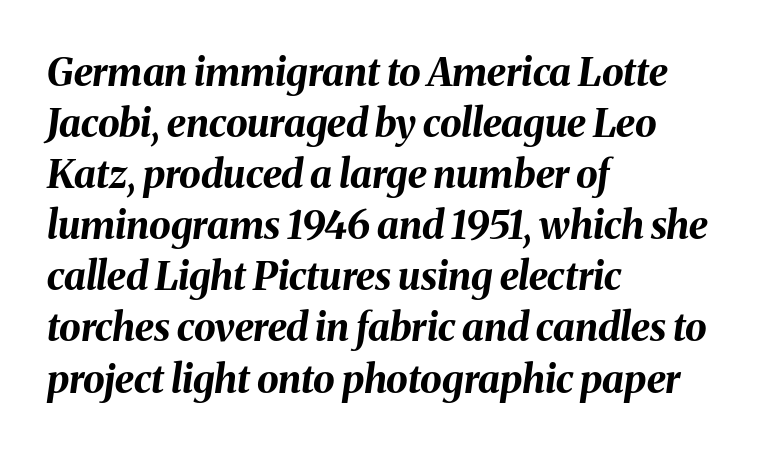
A normal amount of white space separates one row of letters from the next. Horizontally, the lines are justified to the leading edge only. Honestly, there is no underline to notice here at all. A typesetter would call this proportional, since set widths differ per character. Spacing between characters is what you'd get straight out of the box.
